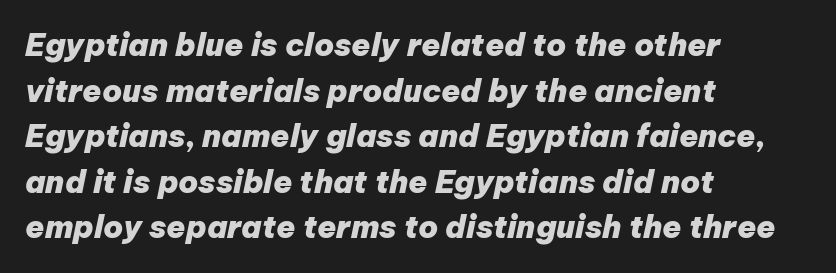
The image shows 31 px heavy type, italic (leaning right); set left-aligned, normal line spacing (1.47x), normal letter spacing, not underlined; low stroke contrast and a medium x-height.
